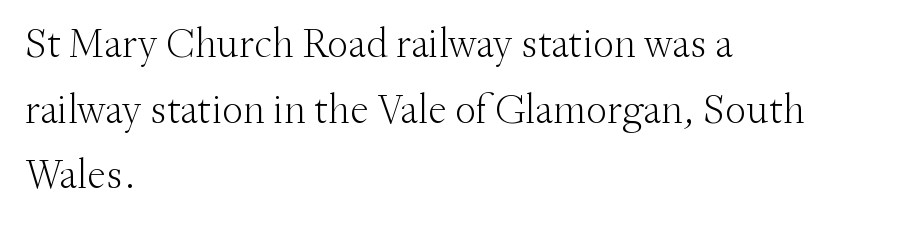
The image shows 42 px light serif type, upright; set left-aligned, normal line spacing (1.56x), normal letter spacing, not underlined; medium stroke contrast and a small x-height.
